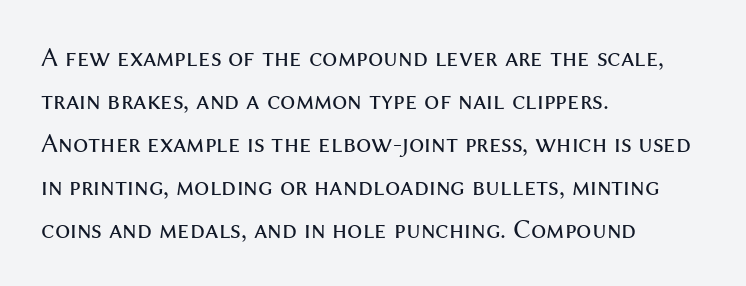
The image shows 27 px text type, upright; set left-aligned, normal line spacing (1.59x), normal letter spacing, not underlined.
